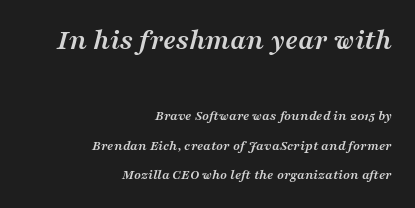
Q: Is the text bold? A: Yes.
Q: Is the text italic (slanted)? A: Yes, it leans right by about 16 degrees.
Q: Is the typeface a serif or a sans-serif typeface? A: Serif.
Q: Is the text underlined? A: No.
Q: How is the paragraph aligned? A: Right-aligned.
Q: Is the spacing between letters normal or unusually wide? A: Normal.
Q: Is the spacing between lines tight, normal or loose? A: Loose.
Q: Which block of text is set in a larger size, the first (top) or the second (bottom)? A: The first (top) one.
Q: Width (condensed, normal, or wide)? A: Wide.
Q: Stroke contrast? A: Medium.
Q: x-height? A: Medium.
Q: Monospaced? A: No.
